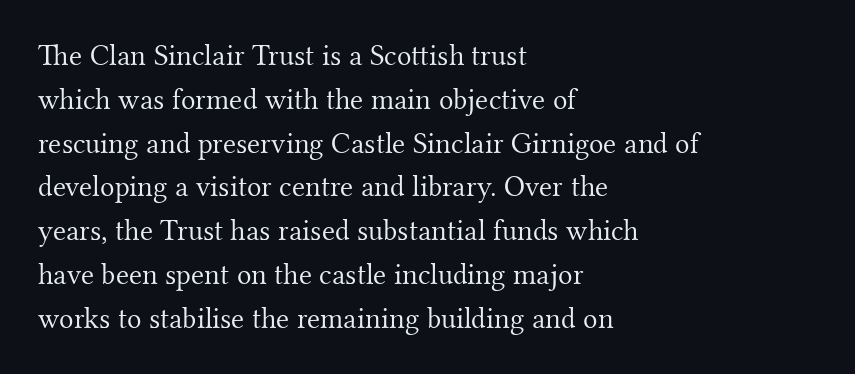
The image shows 30 px light serif type, upright; set left-aligned, normal line spacing (1.46x), normal letter spacing, not underlined; medium stroke contrast and a small x-height.
